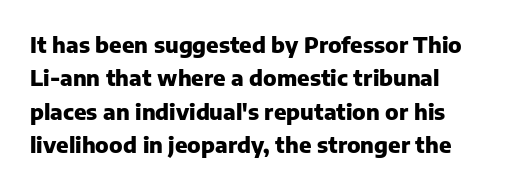
The image shows 22 px bold type, upright; set left-aligned, normal line spacing (1.52x), normal letter spacing, not underlined.
